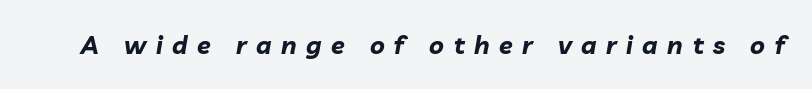
The image shows 25 px bold type, italic (leaning right); set unusually wide letter spacing (+0.38 em), not underlined.
